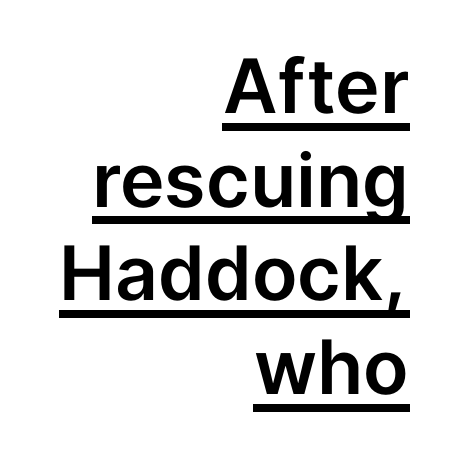
Q: Is the text italic (slanted)? A: No, it is upright.
Q: Is the typeface a serif or a sans-serif typeface? A: Sans-serif.
Q: Is the text underlined? A: Yes.
Q: How is the paragraph aligned? A: Right-aligned.
Q: Is the spacing between letters normal or unusually wide? A: Normal.
Q: Is the spacing between lines tight, normal or loose? A: Normal.
Q: Width (condensed, normal, or wide)? A: Normal.
Q: Stroke contrast? A: Low.
Q: x-height? A: Medium.
Q: Monospaced? A: No.
